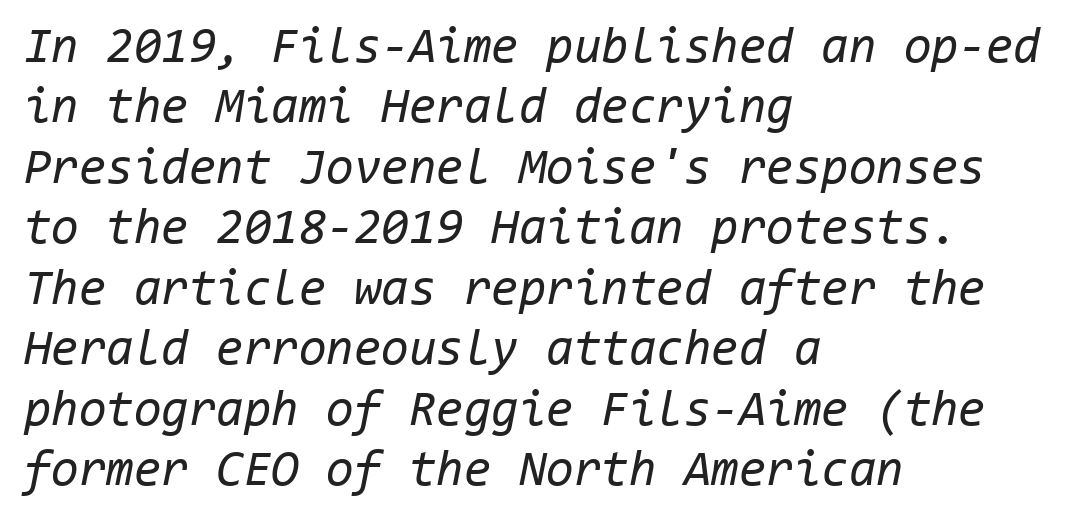
Q: Is the text bold? A: No.
Q: Is the text italic (slanted)? A: Yes, it leans right by about 11 degrees.
Q: Is the text underlined? A: No.
Q: How is the paragraph aligned? A: Left-aligned.
Q: Is the spacing between letters normal or unusually wide? A: Normal.
Q: Width (condensed, normal, or wide)? A: Normal.
Q: Stroke contrast? A: Low.
Q: x-height? A: Medium.
Q: Monospaced? A: Yes.
